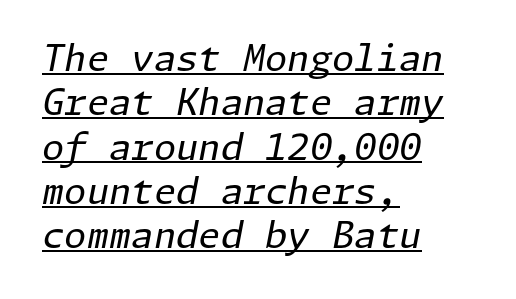
{"italic": "yes", "lean": "right", "slant_degrees": 11, "bold": "no", "weight": "regular", "width": "normal", "stroke_contrast": "low", "x_height": "medium", "underline": "yes", "align": "left", "line_spacing_ratio": 1.23, "letter_spacing": "normal", "letter_spacing_em": 0.0, "glyph_px": 36}
